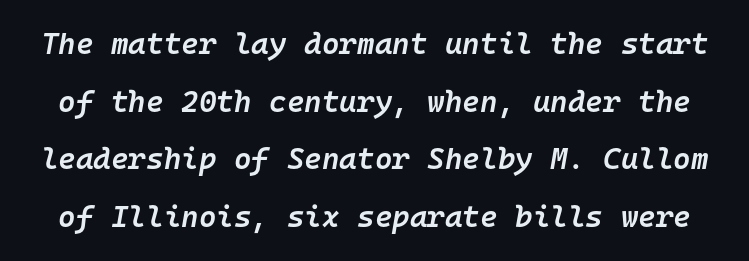
The image shows 30 px semibold type, italic (leaning right), monospaced; set loose line spacing (1.92x), normal letter spacing, not underlined; low stroke contrast and a medium x-height.
